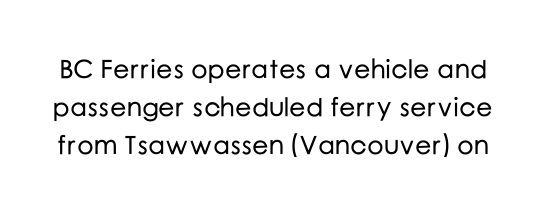
The gaps between neighbouring characters are ordinary and unremarkable. Just letters on the line, the space beneath them empty. Regular leading. Quick note: not italic, upright.
